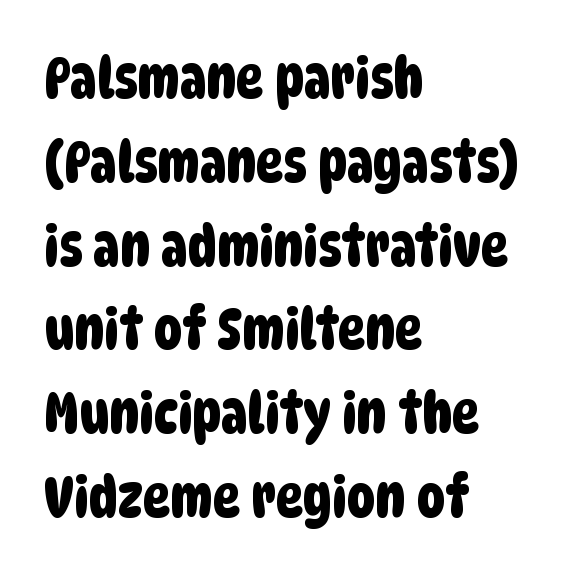
Q: Is the typeface a serif or a sans-serif typeface? A: Sans-serif.
Q: Is the text underlined? A: No.
Q: How is the paragraph aligned? A: Left-aligned.
Q: Is the spacing between letters normal or unusually wide? A: Normal.
Q: Is the spacing between lines tight, normal or loose? A: Normal.
Q: Width (condensed, normal, or wide)? A: Condensed.
Q: Stroke contrast? A: Low.
Q: x-height? A: Large.
Q: Monospaced? A: No.
